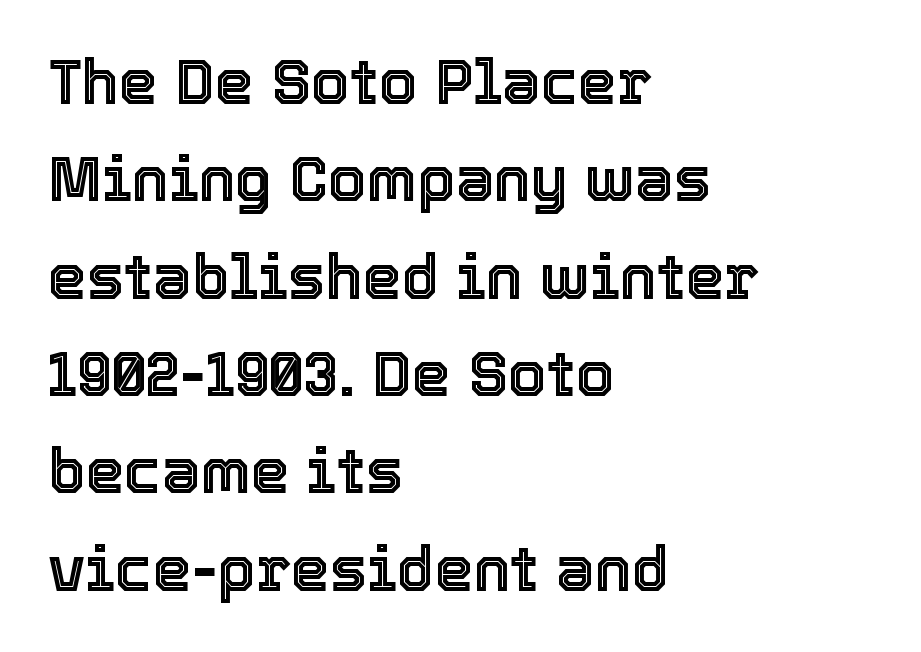
This sample has the flowing, uneven cadence of proportional lettering. A roman cut, with each character standing at attention. Descenders are the only things crossing below the line. A classic flush-left, rag-right setting is used for this passage. Horizontal bands of white between lines are of average thickness.
